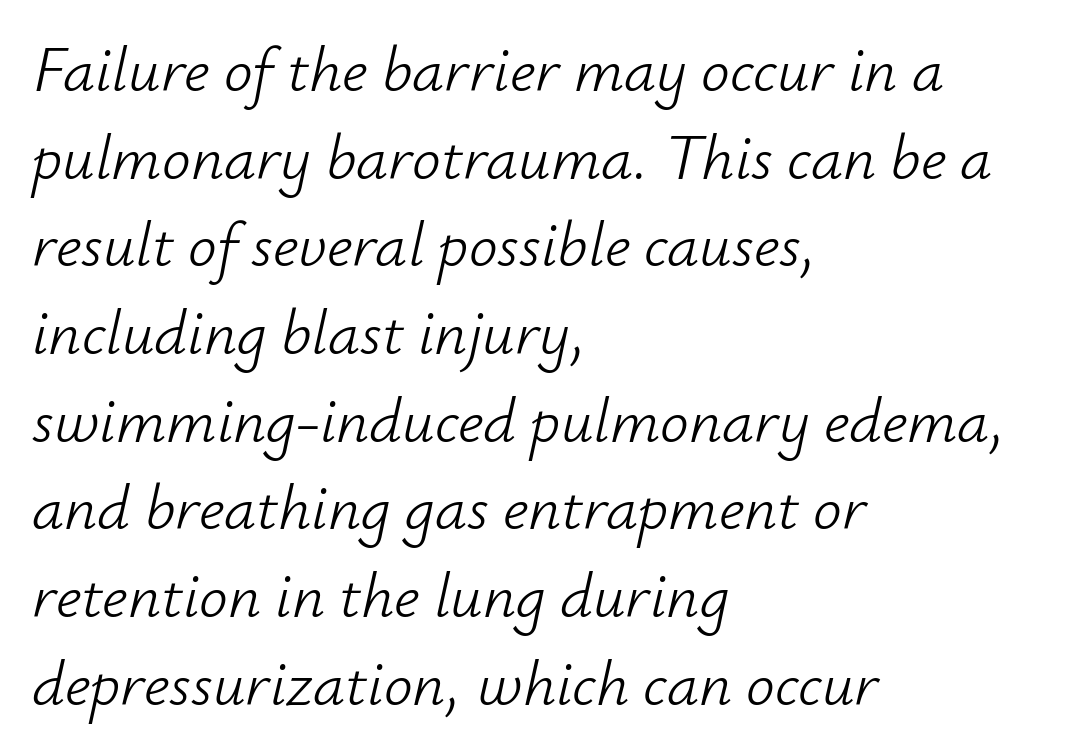
{"italic": "yes", "lean": "right", "slant_degrees": 12, "bold": "no", "weight": "light", "width": "normal", "stroke_contrast": "low", "x_height": "small", "monospaced": "no", "underline": "no", "align": "left", "line_spacing": "normal", "line_spacing_ratio": 1.37, "letter_spacing": "normal", "letter_spacing_em": 0.0, "glyph_px": 64}
